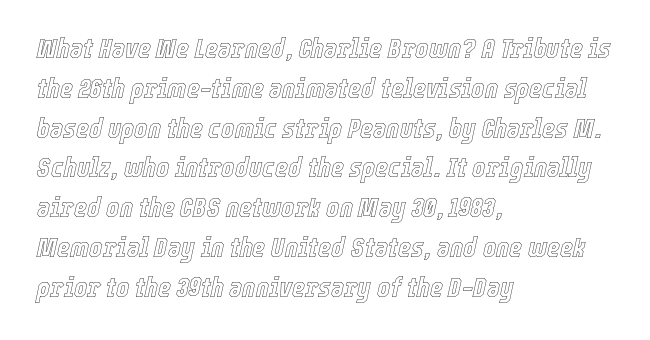
The image shows 28 px condensed type, italic (leaning right); set left-aligned, normal line spacing (1.42x), normal letter spacing, not underlined; a medium x-height.
